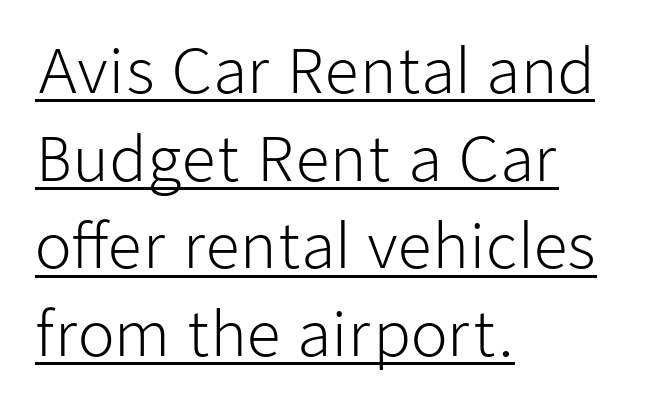
{"serif": "no", "italic": "no", "bold": "no", "weight": "light", "width": "normal", "stroke_contrast": "low", "x_height": "medium", "monospaced": "no", "underline": "yes", "align": "left", "line_spacing": "normal", "line_spacing_ratio": 1.46, "letter_spacing": "normal", "letter_spacing_em": 0.0, "glyph_px": 60}
